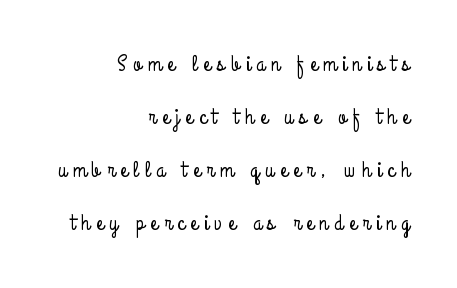
{"underline": "no", "align": "right", "line_spacing": "loose", "line_spacing_ratio": 2.31, "letter_spacing": "wide", "letter_spacing_em": 0.28, "glyph_px": 23}
